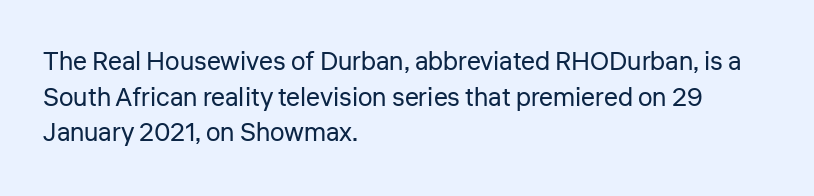
{"italic": "no", "bold": "no", "underline": "no", "align": "left", "line_spacing": "normal", "line_spacing_ratio": 1.37, "letter_spacing": "normal", "letter_spacing_em": 0.0, "glyph_px": 26}
